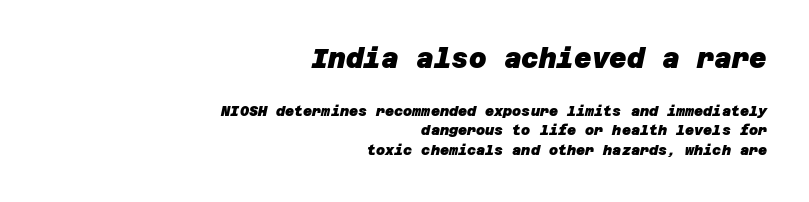
{"bold": "yes", "underline": "no", "align": "right", "line_spacing": "normal", "line_spacing_ratio": 1.41, "letter_spacing": "normal", "letter_spacing_em": 0.0, "larger_block": "first", "size_ratio": 1.93, "glyph_px": 27}
